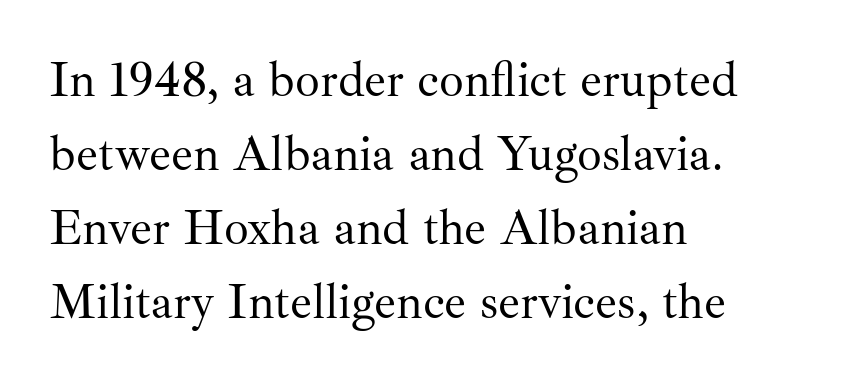
The image shows 49 px regular-weight serif type, upright; set left-aligned, normal line spacing (1.51x), normal letter spacing, not underlined; medium stroke contrast and a small x-height.
